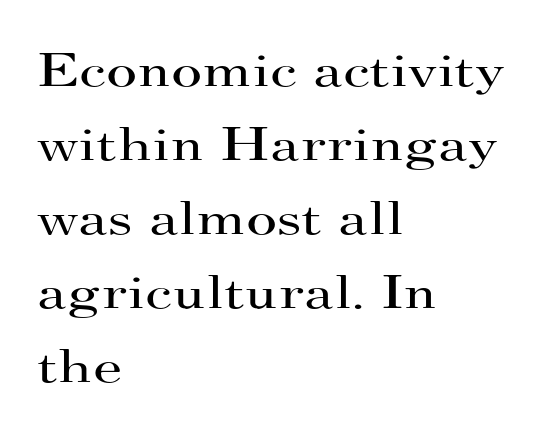
Q: Is the text bold? A: No.
Q: Is the text italic (slanted)? A: No, it is upright.
Q: Is the typeface a serif or a sans-serif typeface? A: Serif.
Q: Is the text underlined? A: No.
Q: How is the paragraph aligned? A: Left-aligned.
Q: Is the spacing between letters normal or unusually wide? A: Normal.
Q: Is the spacing between lines tight, normal or loose? A: Normal.
Q: Width (condensed, normal, or wide)? A: Wide.
Q: Stroke contrast? A: High.
Q: x-height? A: Small.
Q: Monospaced? A: No.
